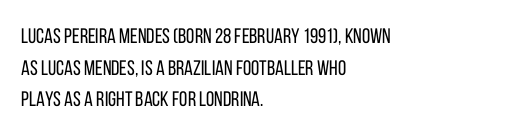
Q: Is the text bold? A: No.
Q: Is the text italic (slanted)? A: No, it is upright.
Q: Is the text underlined? A: No.
Q: How is the paragraph aligned? A: Left-aligned.
Q: Is the spacing between letters normal or unusually wide? A: Normal.
Q: Is the spacing between lines tight, normal or loose? A: Normal.
